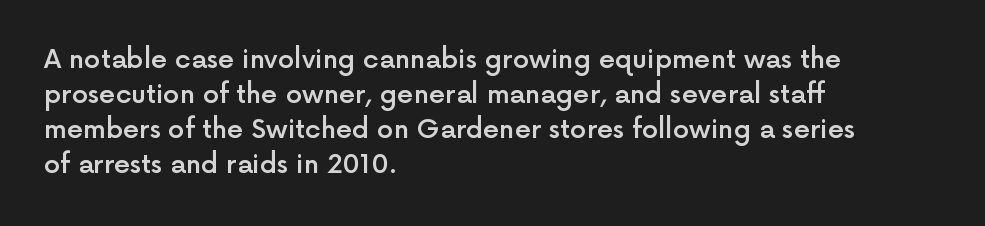
{"italic": "no", "bold": "semi", "underline": "no", "align": "left", "line_spacing": "normal", "line_spacing_ratio": 1.35, "letter_spacing": "normal", "letter_spacing_em": 0.0, "glyph_px": 26}
